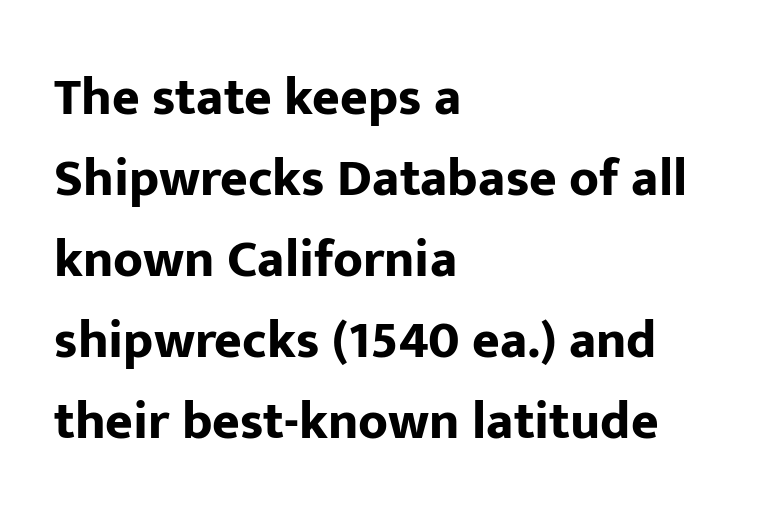
{"serif": "no", "italic": "no", "bold": "yes", "weight": "bold", "width": "normal", "stroke_contrast": "low", "x_height": "medium", "monospaced": "no", "underline": "no", "align": "left", "line_spacing": "normal", "line_spacing_ratio": 1.53, "letter_spacing": "normal", "letter_spacing_em": 0.0, "glyph_px": 53}
